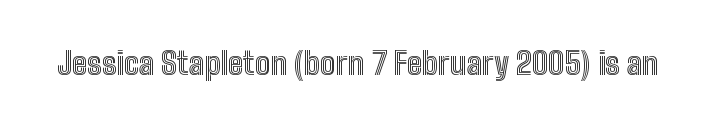
{"italic": "no", "width": "condensed", "x_height": "medium", "monospaced": "no", "underline": "no", "letter_spacing": "normal", "letter_spacing_em": 0.0, "glyph_px": 31}
